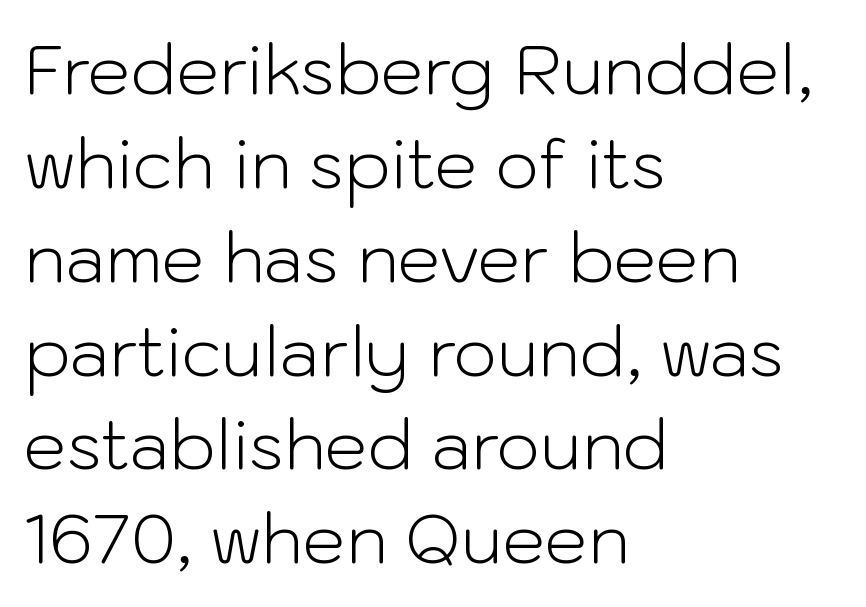
The image shows 68 px light sans-serif type, upright; set left-aligned, normal line spacing (1.38x), normal letter spacing, not underlined; low stroke contrast and a medium x-height.
